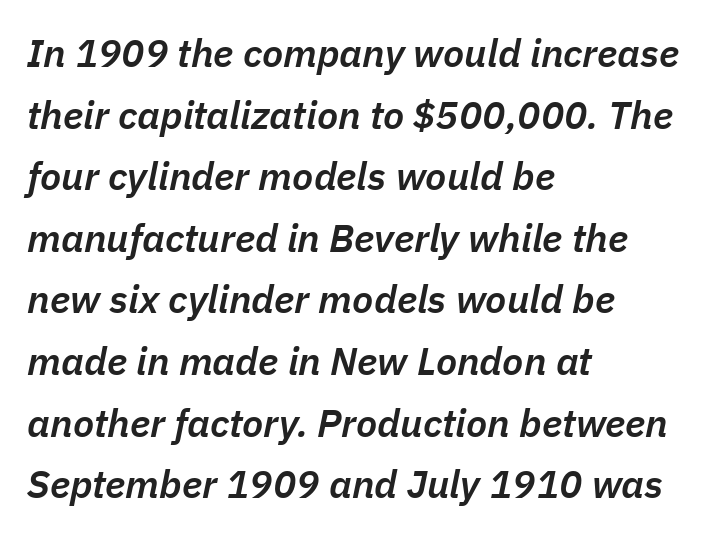
Notice the strokes are somewhat thickened but not fully heavy: this is a semibold. Horizontally, the lines are justified to the leading edge only. Baseline-to-baseline distance is the conventional proportion of letter height. No word sits above an underline. Note the varied advance widths — an 'i' is clearly narrower than an 'm'.
